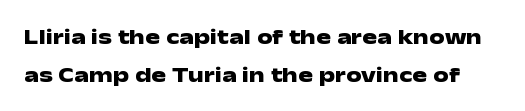
The gaps between neighbouring characters are ordinary and unremarkable. This rendering features lettering with no underline. Designer's note — italics off, roman on. Bold? Absolutely — the strokes are thick and heavy.
